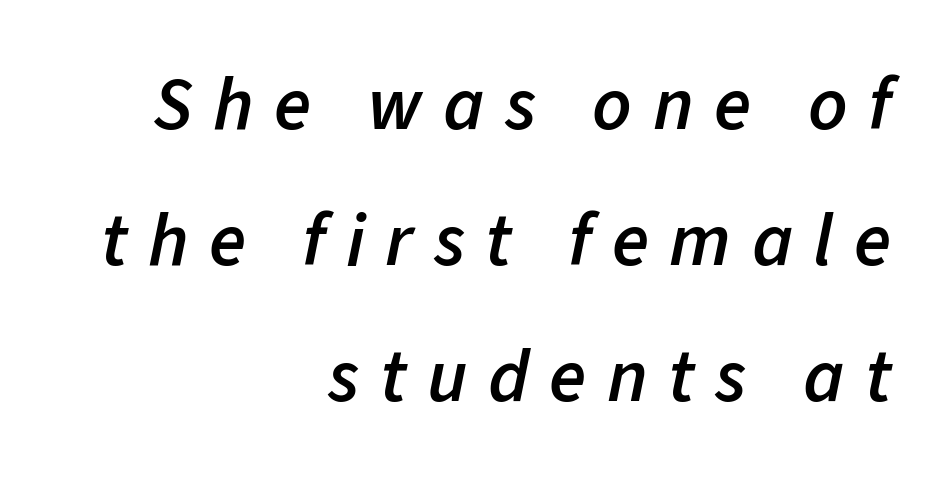
The image shows 76 px semibold type, italic (leaning right); set right-aligned, line spacing 1.79x, unusually wide letter spacing (+0.27 em), not underlined; low stroke contrast and a medium x-height.
